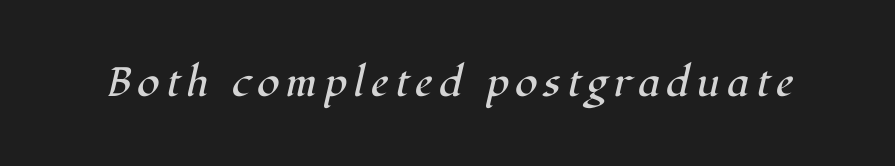
The image shows 41 px regular-weight serif type, italic (leaning right); set not underlined; high stroke contrast and a medium x-height.
